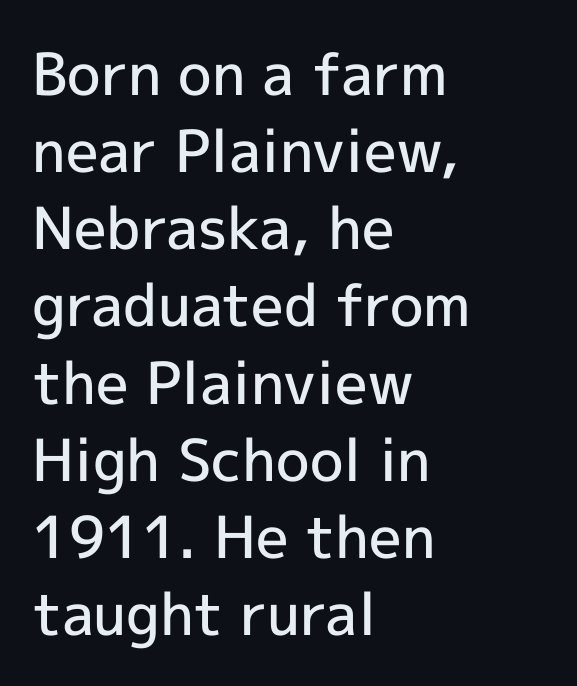
The image shows 58 px semibold sans-serif type, upright; set left-aligned, normal line spacing (1.33x), normal letter spacing, not underlined; a medium x-height.
